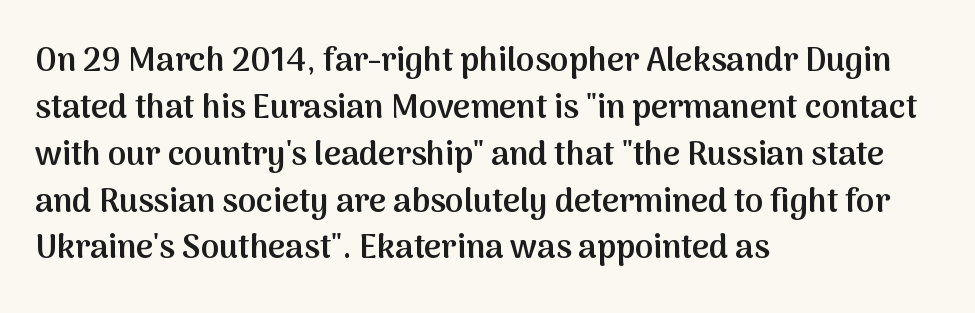
The image shows 33 px semibold sans-serif type, upright; set left-aligned, normal line spacing (1.42x), normal letter spacing, not underlined; medium stroke contrast and a medium x-height.
